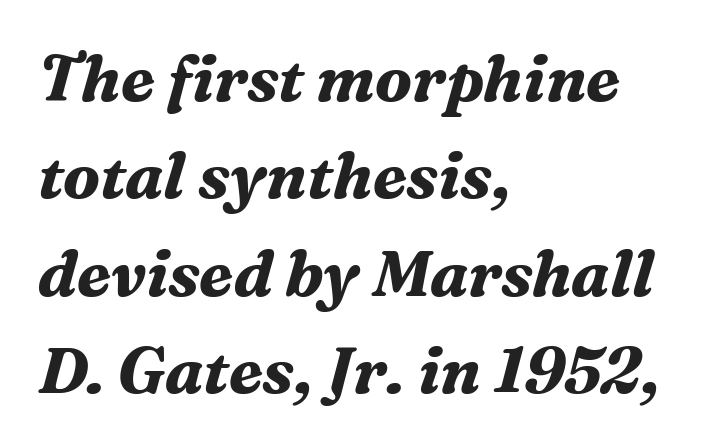
The image shows 64 px bold serif type, italic (leaning right); set left-aligned, normal line spacing (1.52x), normal letter spacing, not underlined; medium stroke contrast and a medium x-height.
